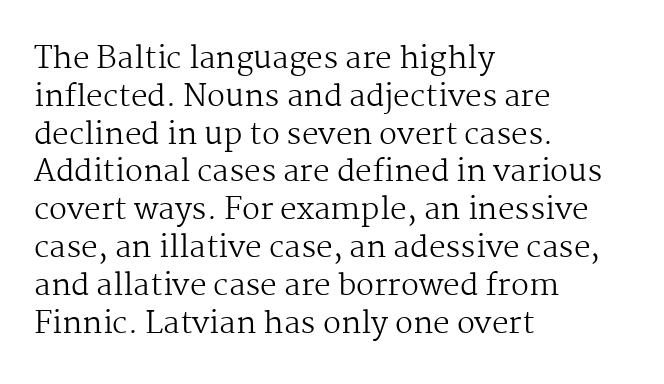
The image shows 30 px regular-weight serif type, upright; set left-aligned, normal line spacing (1.26x), normal letter spacing, not underlined; medium stroke contrast and a medium x-height.
